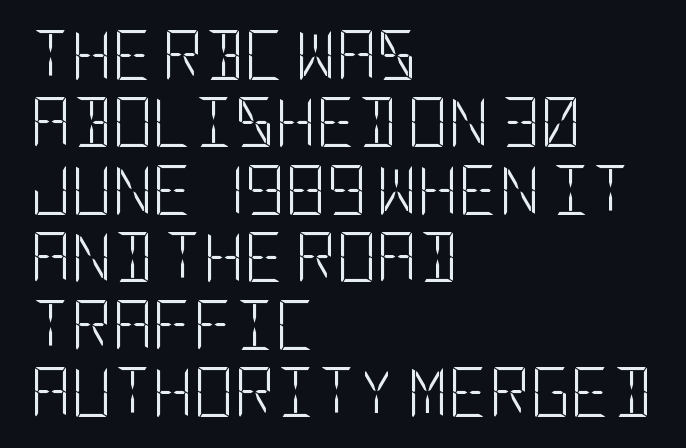
{"serif": "no", "italic": "no", "bold": "no", "weight": "light", "width": "condensed", "stroke_contrast": "low", "x_height": "large", "underline": "no", "align": "left", "line_spacing": "normal", "line_spacing_ratio": 1.35, "letter_spacing": "normal", "letter_spacing_em": 0.0, "glyph_px": 50}
